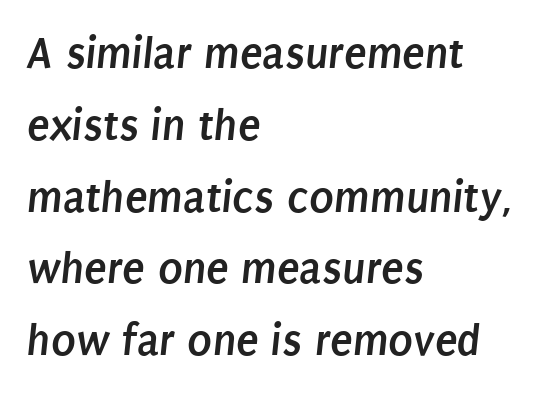
The image shows 46 px semibold, condensed sans-serif type; set left-aligned, normal line spacing (1.56x), normal letter spacing, not underlined; low stroke contrast and a large x-height.
